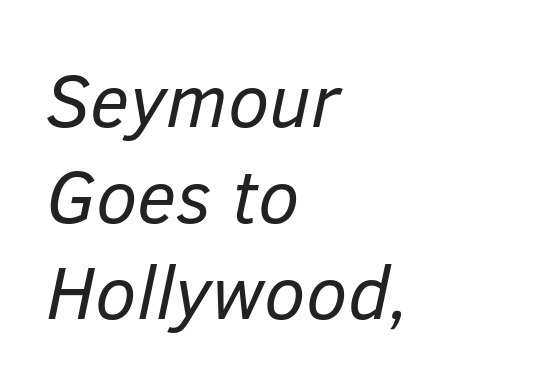
{"italic": "yes", "lean": "right", "slant_degrees": 12, "bold": "no", "weight": "regular", "width": "normal", "stroke_contrast": "low", "x_height": "medium", "monospaced": "no", "underline": "no", "align": "left", "line_spacing": "normal", "line_spacing_ratio": 1.28, "letter_spacing": "normal", "letter_spacing_em": 0.0, "glyph_px": 75}
